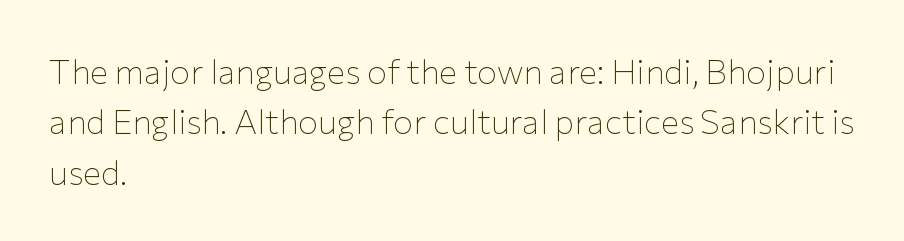
The image shows 34 px thin sans-serif type, upright; set left-aligned, normal line spacing (1.48x), normal letter spacing, not underlined; low stroke contrast and a medium x-height.
